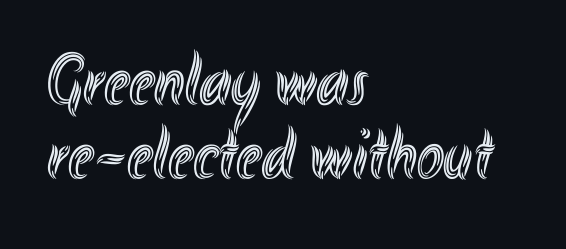
The image shows 73 px condensed type; set left-aligned, tight line spacing (1.01x), normal letter spacing, not underlined; a small x-height.
